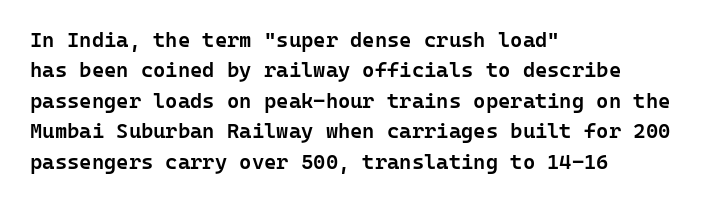
The image shows 21 px text type, upright; set left-aligned, normal line spacing (1.45x), normal letter spacing, not underlined.
